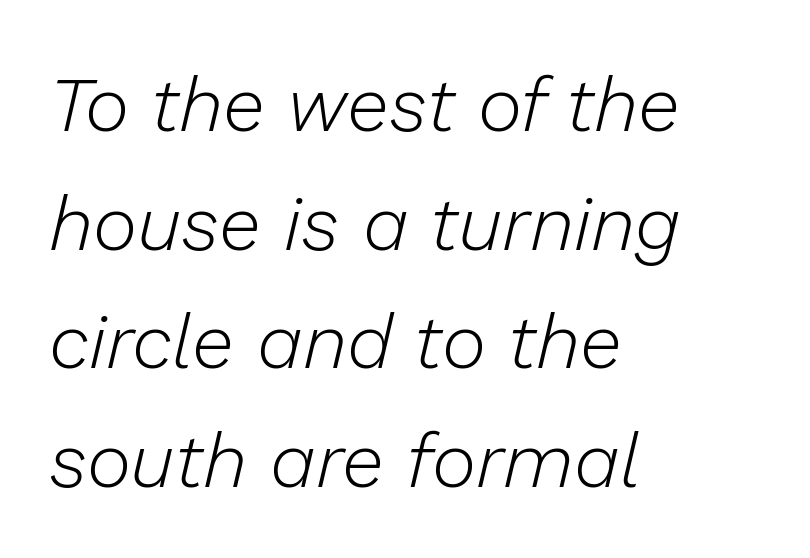
Compared with ordinary roman type, these characters are visibly tilted. Does the leading feel generous? No, just average. Honestly, the letter spacing is just normal — you wouldn't notice it. Nothing heavy about these letters — not bold at all. Here the designer chose a conventional face with non-uniform glyph widths.
